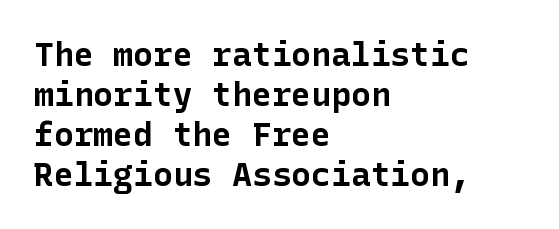
{"serif": "no", "italic": "no", "bold": "yes", "weight": "bold", "width": "normal", "stroke_contrast": "low", "x_height": "medium", "underline": "no", "align": "left", "line_spacing_ratio": 1.21, "letter_spacing": "normal", "letter_spacing_em": 0.0, "glyph_px": 33}
